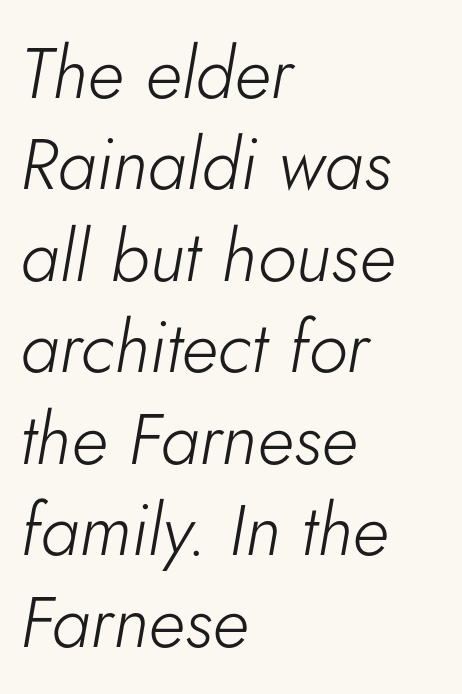
Reading down the block, your eye returns to a fixed left position each line. Each row of text sits above clean, open space. Unbolded letterforms with no extra heft. Honestly, the letter spacing is just normal — you wouldn't notice it. When letters slant like this, we call the style italic. Note the varied advance widths — an 'i' is clearly narrower than an 'm'.
